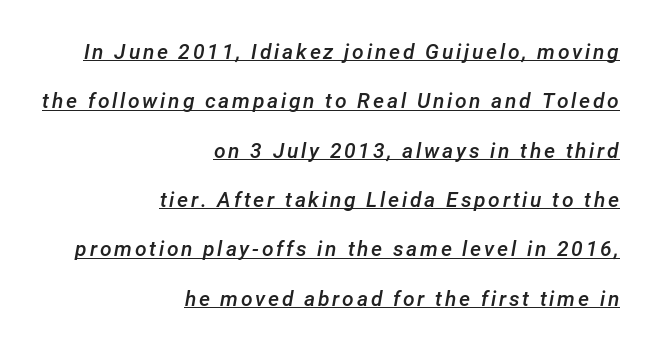
The ragged edge is on the left, which tells us the setting is flush right. A typesetter would call this leading open, well beyond the default. These characters rest on top of a visible drawn line. Weight check: semibold — heavier than regular, not quite bold. The glyphs look as if they've been sheared to an angle.
